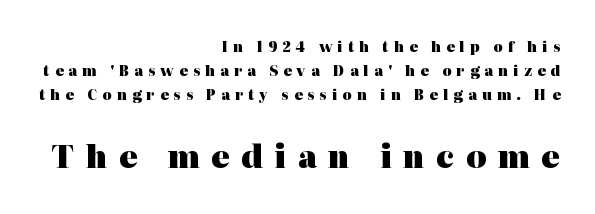
{"serif": "yes", "italic": "no", "bold": "yes", "weight": "heavy", "width": "normal", "stroke_contrast": "high", "x_height": "medium", "monospaced": "no", "underline": "no", "align": "right", "line_spacing": "normal", "line_spacing_ratio": 1.7, "letter_spacing": "wide", "letter_spacing_em": 0.37, "larger_block": "second", "size_ratio": 2.21, "glyph_px": 31}
